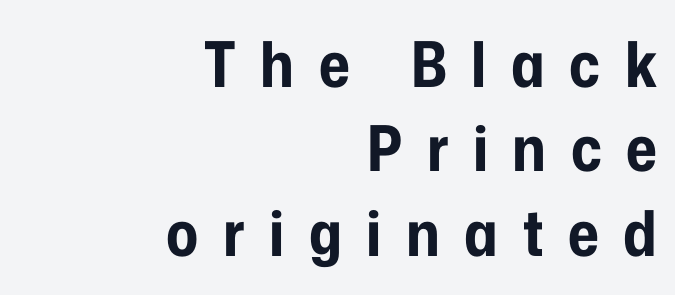
The image shows 63 px bold, condensed sans-serif type, upright; set right-aligned, normal line spacing (1.34x), unusually wide letter spacing (+0.39 em), not underlined; low stroke contrast and a medium x-height.
